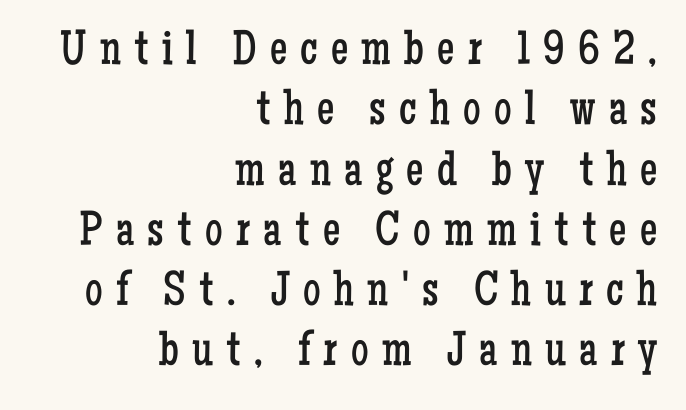
{"serif": "yes", "italic": "no", "bold": "no", "weight": "regular", "width": "condensed", "stroke_contrast": "low", "x_height": "medium", "monospaced": "no", "underline": "no", "align": "right", "line_spacing_ratio": 1.23, "letter_spacing": "wide", "letter_spacing_em": 0.27, "glyph_px": 49}
